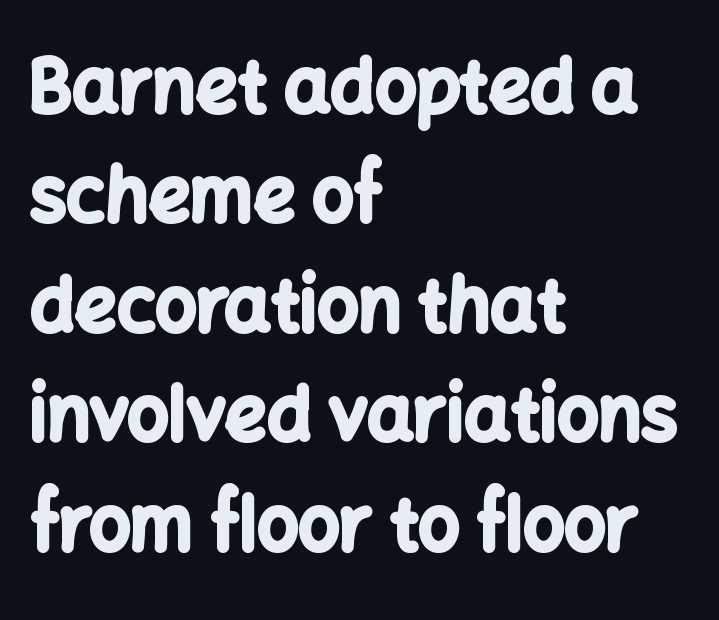
The compositor pushed each line to the left boundary. This sample keeps an unexceptional amount of space between lines. In terms of letterspacing, this is plain default setting. The letters advance in unequal steps, a hallmark of proportional type. The area under the type is left untouched. Each letter's strokes conclude bluntly, with no projecting serifs.
